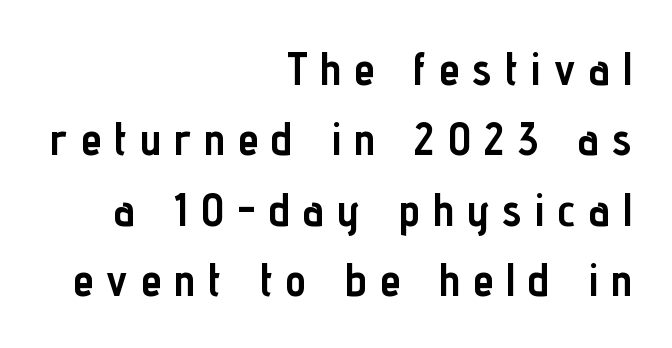
Q: Is the text bold? A: Yes.
Q: Is the text italic (slanted)? A: No, it is upright.
Q: Is the typeface a serif or a sans-serif typeface? A: Sans-serif.
Q: Is the text underlined? A: No.
Q: How is the paragraph aligned? A: Right-aligned.
Q: Is the spacing between letters normal or unusually wide? A: Unusually wide.
Q: Is the spacing between lines tight, normal or loose? A: Normal.
Q: Width (condensed, normal, or wide)? A: Condensed.
Q: Stroke contrast? A: Low.
Q: x-height? A: Medium.
Q: Monospaced? A: No.
